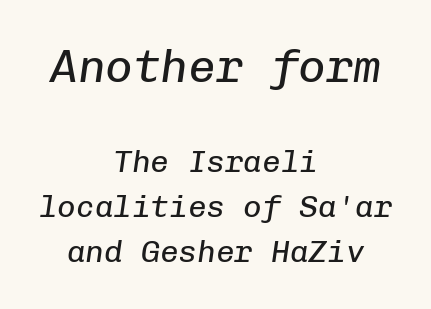
Q: Is the text bold? A: No.
Q: Is the text italic (slanted)? A: Yes, it leans right by about 8 degrees.
Q: Is the text underlined? A: No.
Q: How is the paragraph aligned? A: Centered.
Q: Is the spacing between letters normal or unusually wide? A: Normal.
Q: Is the spacing between lines tight, normal or loose? A: Normal.
Q: Which block of text is set in a larger size, the first (top) or the second (bottom)? A: The first (top) one.
Q: Width (condensed, normal, or wide)? A: Normal.
Q: Stroke contrast? A: Low.
Q: x-height? A: Medium.
Q: Monospaced? A: Yes.
